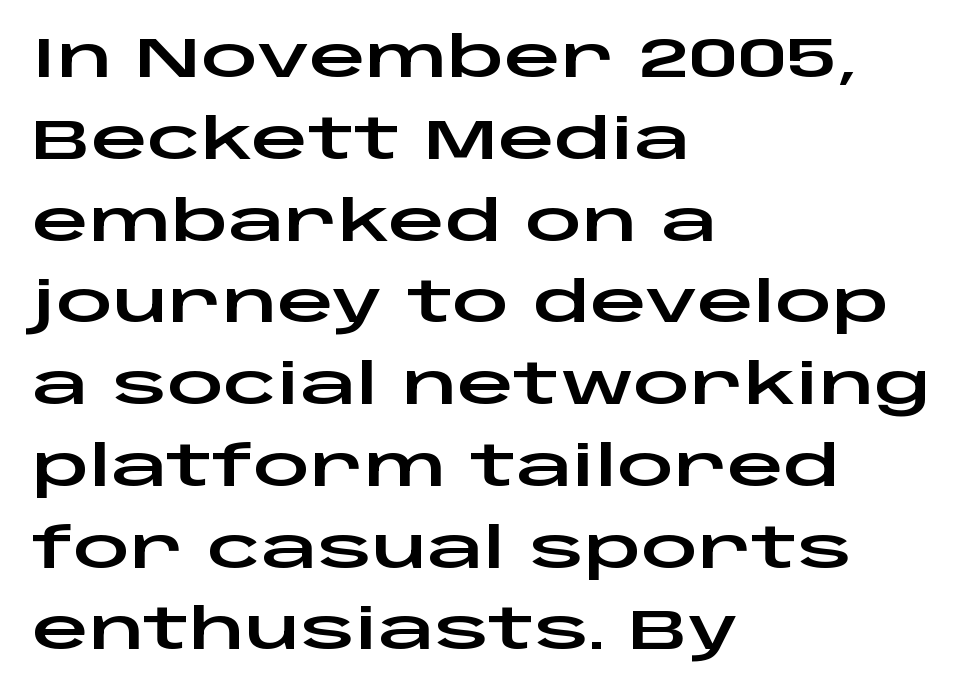
Q: Is the text italic (slanted)? A: No, it is upright.
Q: Is the typeface a serif or a sans-serif typeface? A: Sans-serif.
Q: Is the text underlined? A: No.
Q: How is the paragraph aligned? A: Left-aligned.
Q: Is the spacing between letters normal or unusually wide? A: Normal.
Q: Is the spacing between lines tight, normal or loose? A: Normal.
Q: Width (condensed, normal, or wide)? A: Wide.
Q: Stroke contrast? A: Low.
Q: x-height? A: Large.
Q: Monospaced? A: No.
